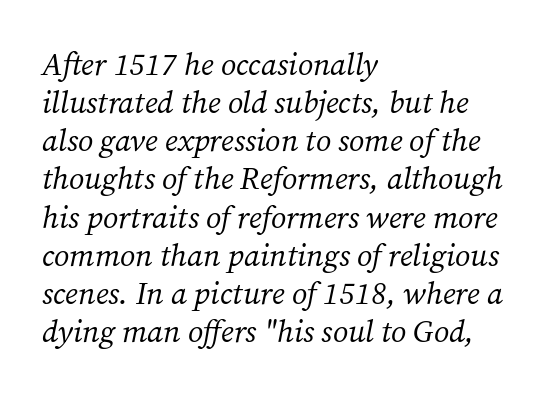
Italic: yes, the glyphs are oblique. Little horizontal feet cap the strokes, marking this as serif type. Proportional: the letters do not fall into vertical columns. Observe the ordinary spacing: letters are neighbours, not strangers. Line starts are locked; line ends wander. Is this a heavy cut? Hardly; it is regular or lighter.
